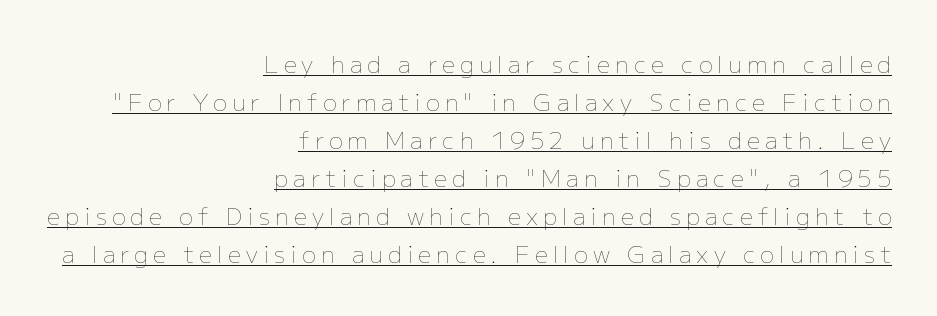
The letterforms stand isolated, each surrounded by extra space. The font sits on the lighter half of the weight spectrum, regular included. This sample carries an underscore along the baseline area. The paragraph has a hard right edge and a soft left edge. Students, observe: this is what conventionally led text looks like. Italic: no, the glyphs are upright roman.
